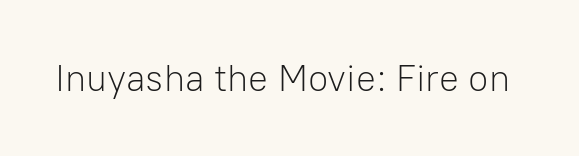
Unmarked baselines from the first word to the last. This is not heavy type; no bold has been used. The font's upright variant was chosen for this text. There is no visible air inserted between adjacent glyphs. These lines are rendered in a variable-pitch font. The characters display no serif detailing; their extremities are plain.
